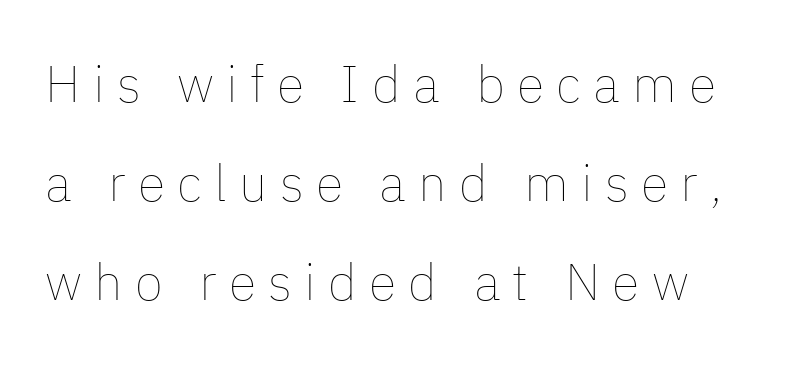
You could not count columns in this text — the font is proportionally spaced. Vertical strokes here are truly vertical. This rendering widens character spacing well past its baseline value. Quick note: underline off. The face looks like a standard text weight, possibly lighter. If you measured baseline to baseline, you'd find a long distance.
